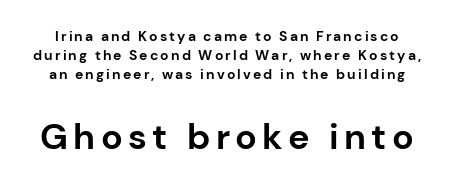
The emphasis by scale lands on block number two, below. The rendering shows plain stroke endings on the letterforms — a sans-serif design. It's the straight-up-and-down kind of type. Normally led — the rows are evenly, conventionally spaced.
